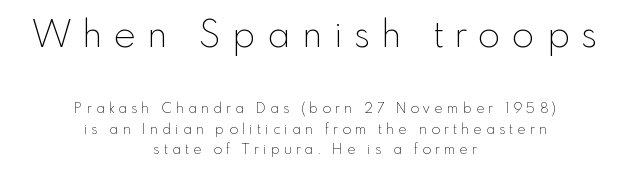
{"serif": "no", "italic": "no", "bold": "no", "weight": "thin", "width": "normal", "x_height": "small", "monospaced": "no", "underline": "no", "align": "center", "line_spacing": "normal", "line_spacing_ratio": 1.47, "letter_spacing": "wide", "letter_spacing_em": 0.31, "larger_block": "first", "size_ratio": 2.64, "glyph_px": 37}
